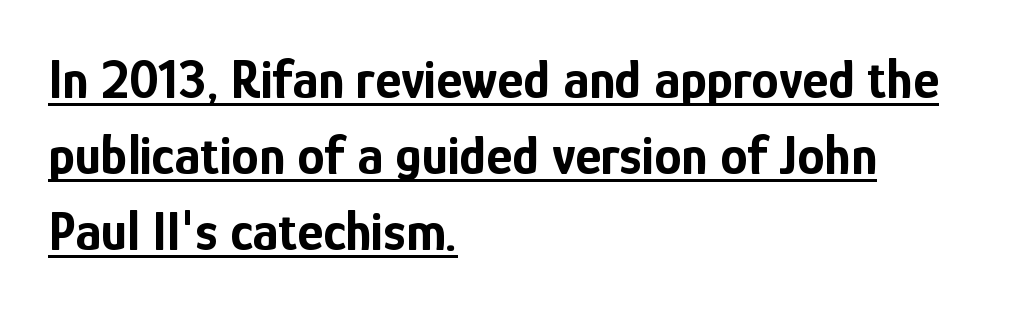
{"serif": "no", "italic": "no", "bold": "yes", "weight": "bold", "width": "condensed", "stroke_contrast": "low", "x_height": "medium", "monospaced": "no", "underline": "yes", "align": "left", "line_spacing": "normal", "line_spacing_ratio": 1.38, "letter_spacing": "normal", "letter_spacing_em": 0.0, "glyph_px": 55}
